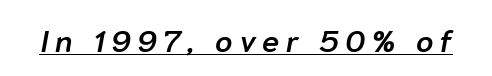
{"italic": "yes", "lean": "right", "slant_degrees": 10, "bold": "semi", "weight": "semibold", "width": "normal", "stroke_contrast": "low", "x_height": "medium", "monospaced": "no", "underline": "yes", "letter_spacing": "wide", "letter_spacing_em": 0.2, "glyph_px": 31}
